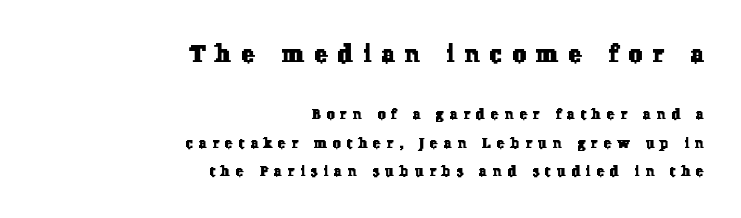
{"underline": "no", "align": "right", "line_spacing": "loose", "line_spacing_ratio": 2.01, "letter_spacing": "wide", "letter_spacing_em": 0.44, "larger_block": "first", "size_ratio": 1.71, "glyph_px": 24}
